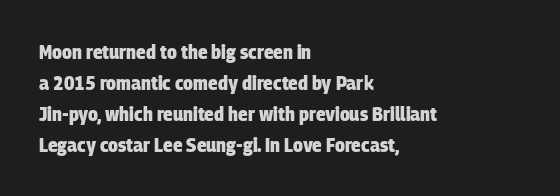
Q: Is the text bold? A: Yes.
Q: Is the text underlined? A: No.
Q: How is the paragraph aligned? A: Left-aligned.
Q: Is the spacing between letters normal or unusually wide? A: Normal.
Q: Is the spacing between lines tight, normal or loose? A: Normal.
